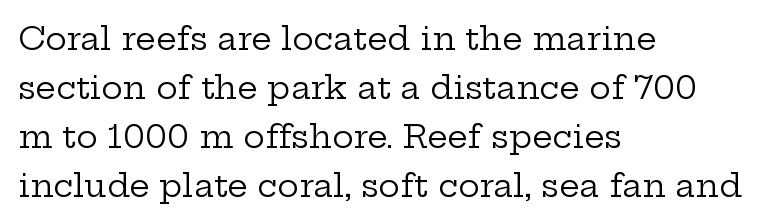
{"serif": "yes", "italic": "no", "bold": "no", "weight": "regular", "width": "wide", "stroke_contrast": "low", "x_height": "medium", "monospaced": "no", "underline": "no", "align": "left", "line_spacing": "normal", "line_spacing_ratio": 1.53, "letter_spacing": "normal", "letter_spacing_em": 0.0, "glyph_px": 32}
